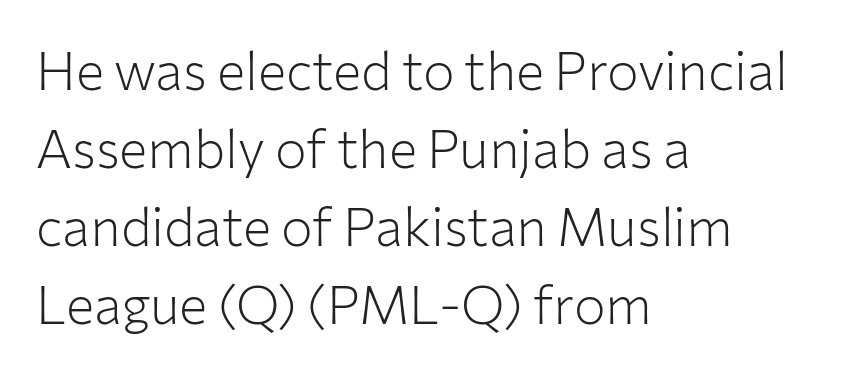
The image shows 53 px light sans-serif type, upright; set left-aligned, normal line spacing (1.47x), normal letter spacing, not underlined; low stroke contrast and a medium x-height.
